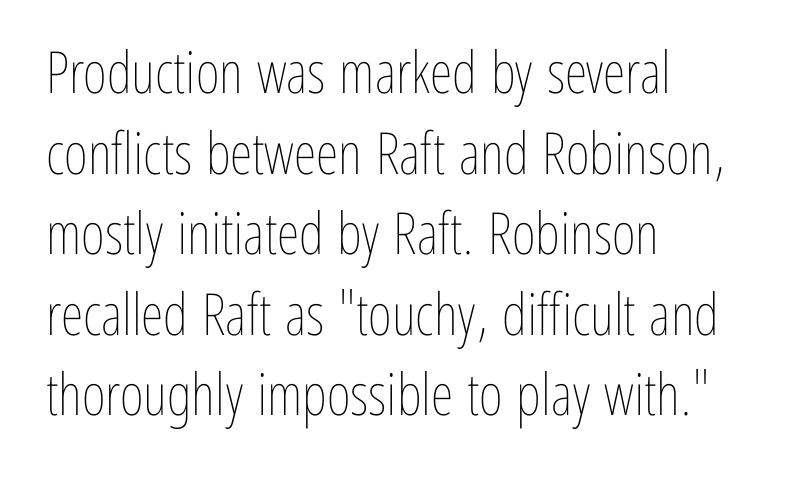
{"italic": "no", "bold": "no", "weight": "thin", "width": "condensed", "stroke_contrast": "low", "x_height": "medium", "monospaced": "no", "underline": "no", "align": "left", "line_spacing": "normal", "line_spacing_ratio": 1.39, "letter_spacing": "normal", "letter_spacing_em": 0.0, "glyph_px": 58}
